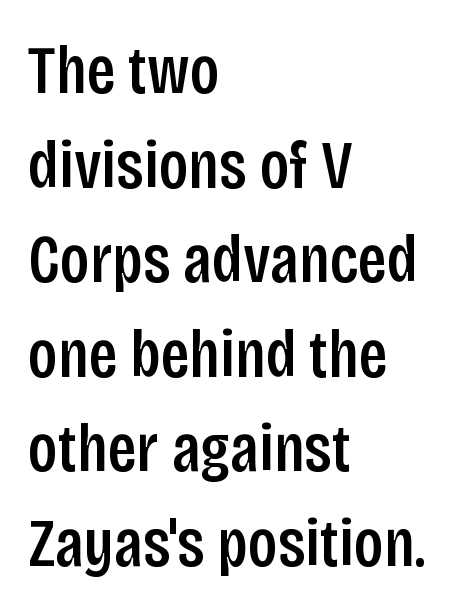
Line beginnings align vertically; line endings do not. Each letter keeps its own natural width here, so spacing adapts to shape. Caption: standard tracking, unaltered. No word sits above an underline. Quick note: not italic, upright.
